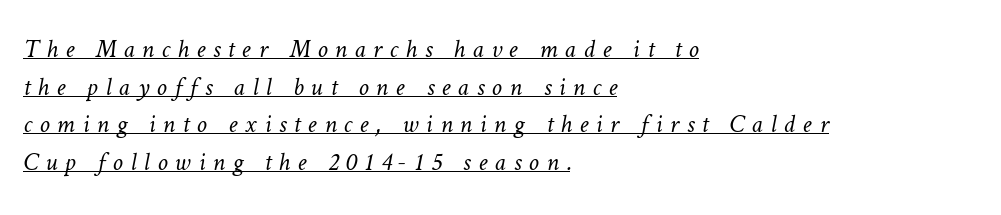
In terms of leading, this rendering sits right in the middle. The cut favours lightness, reaching ordinary text weight at its darkest. A typesetter would call this heavily tracked-out type. What decoration does the sample have? An underline.
